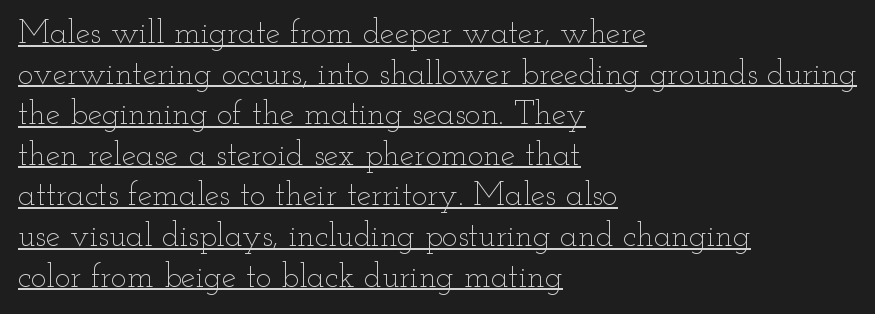
The image shows 33 px thin, wide type, upright; set left-aligned, line spacing 1.23x, normal letter spacing, underlined; low stroke contrast and a small x-height.
